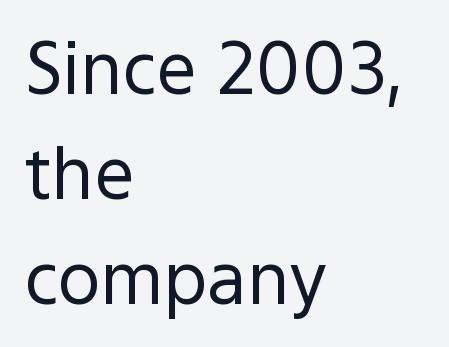
Q: Is the text bold? A: No.
Q: Is the text italic (slanted)? A: No, it is upright.
Q: Is the typeface a serif or a sans-serif typeface? A: Sans-serif.
Q: Is the text underlined? A: No.
Q: How is the paragraph aligned? A: Left-aligned.
Q: Is the spacing between letters normal or unusually wide? A: Normal.
Q: Is the spacing between lines tight, normal or loose? A: Normal.
Q: Width (condensed, normal, or wide)? A: Normal.
Q: x-height? A: Medium.
Q: Monospaced? A: No.
